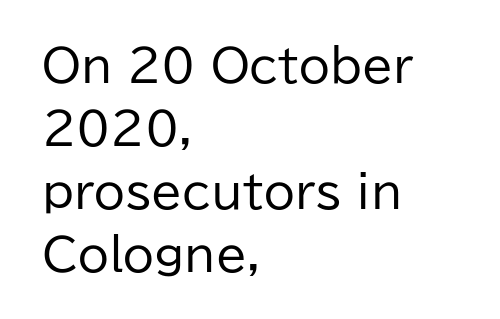
The image shows 45 px regular-weight sans-serif type, upright; set left-aligned, normal line spacing (1.4x), normal letter spacing, not underlined; low stroke contrast and a medium x-height.
